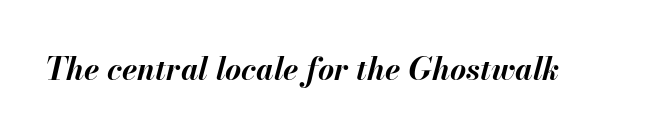
Q: Is the text bold? A: Yes.
Q: Is the text italic (slanted)? A: Yes, it leans right by about 13 degrees.
Q: Is the text underlined? A: No.
Q: Is the spacing between letters normal or unusually wide? A: Normal.
Q: Width (condensed, normal, or wide)? A: Normal.
Q: Stroke contrast? A: Medium.
Q: x-height? A: Small.
Q: Monospaced? A: No.
